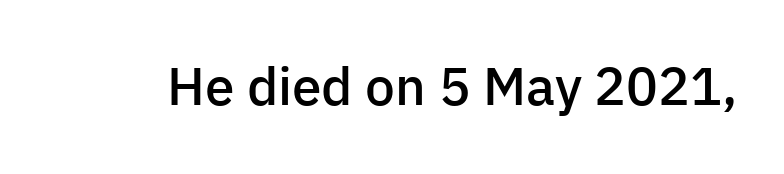
The image shows 53 px semibold sans-serif type, upright; set normal letter spacing, not underlined; low stroke contrast and a medium x-height.
